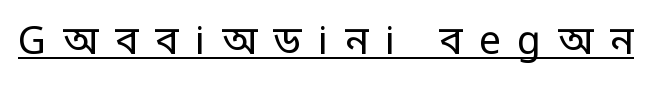
The face used here is rendered with a markedly widened letterfit. Tall strokes in this sample are plumb rather than angled. On a weight scale, this lands at 450 or below. This sample uses a sans-serif face. Every word sits above its own underline.
